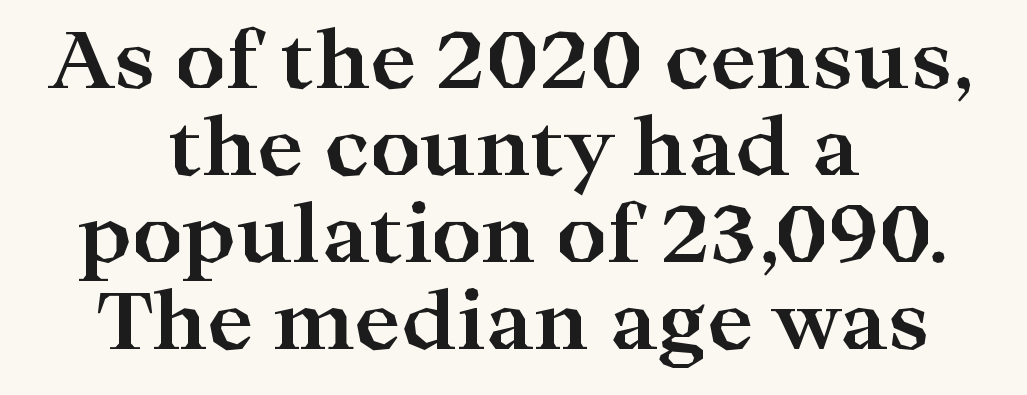
The image shows 79 px bold, wide serif type, upright; set centered, tight line spacing (1.1x), normal letter spacing, not underlined; high stroke contrast and a medium x-height.
